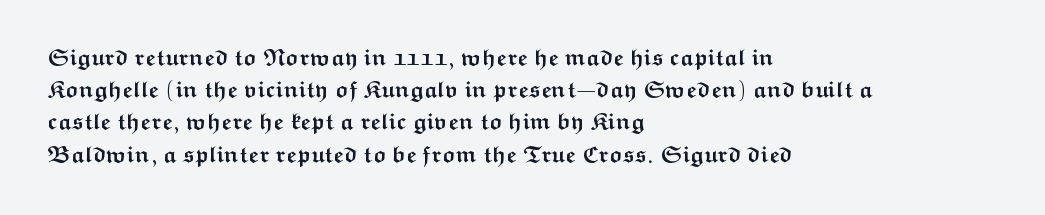
The image shows 23 px bold type, upright; set left-aligned, normal line spacing (1.4x), normal letter spacing, not underlined.
